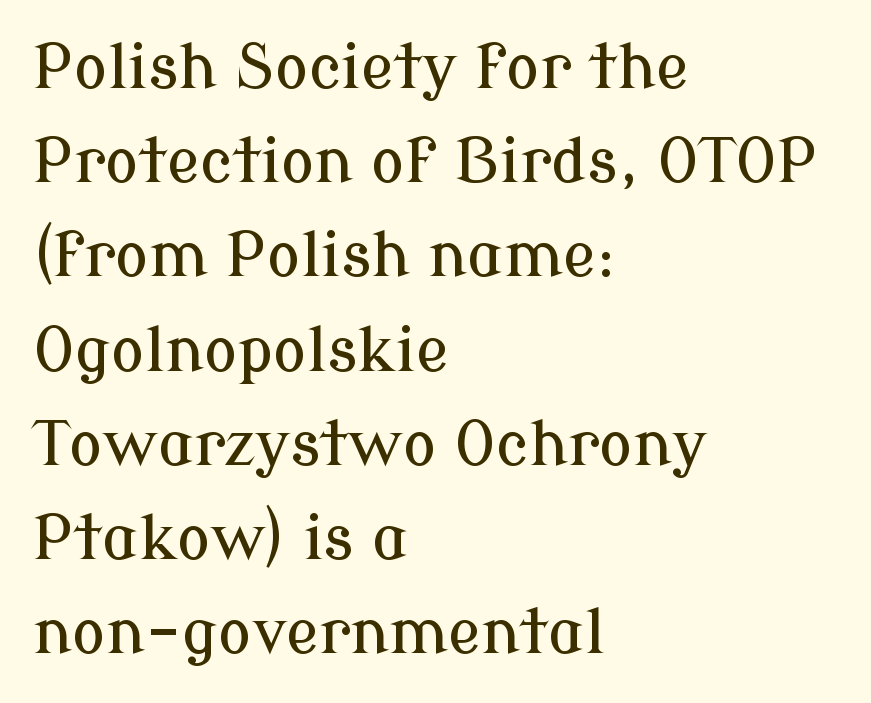
The area under the type is left untouched. Rows of type keep a routine distance in the vertical direction. Standard letterfit; no display-style spreading of the glyphs. Posture: vertical. Serifs: yes, visible at the terminals of the letterforms. Varying glyph widths throughout — classic text-font behaviour.
